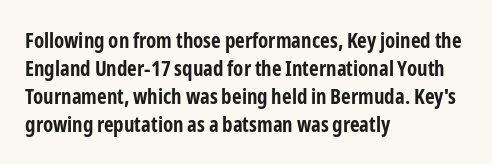
The image shows 21 px bold type, upright; set left-aligned, normal line spacing (1.33x), normal letter spacing, not underlined.
